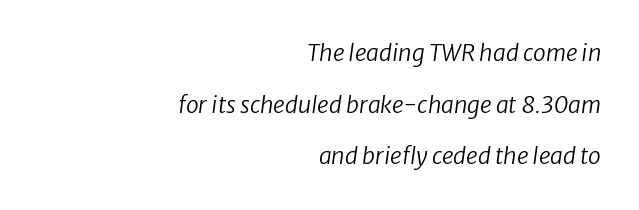
Short and long lines alike share a common ending point at right. Bold? No — there's no thickening of the strokes. Letter spacing: default. Each row of text sits above clean, open space. These lines stand farther apart than default settings would place them.
